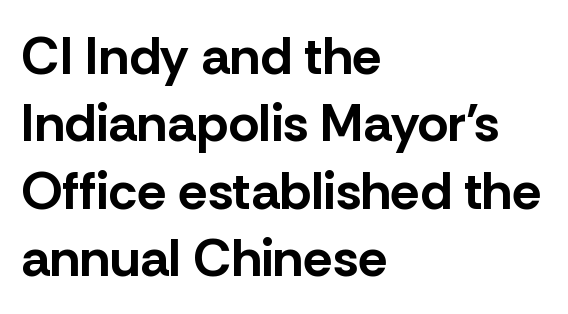
Q: Is the text bold? A: Yes.
Q: Is the text italic (slanted)? A: No, it is upright.
Q: Is the typeface a serif or a sans-serif typeface? A: Sans-serif.
Q: Is the text underlined? A: No.
Q: How is the paragraph aligned? A: Left-aligned.
Q: Is the spacing between letters normal or unusually wide? A: Normal.
Q: Is the spacing between lines tight, normal or loose? A: Normal.
Q: Width (condensed, normal, or wide)? A: Normal.
Q: Stroke contrast? A: Low.
Q: x-height? A: Medium.
Q: Monospaced? A: No.
